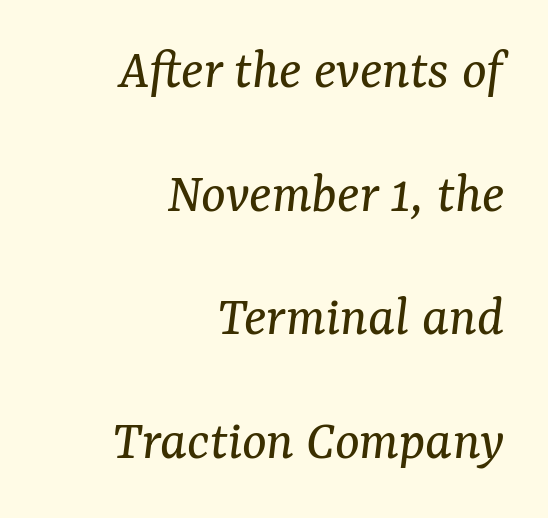
The image shows 58 px regular-weight serif type, italic (leaning right); set right-aligned, loose line spacing (2.13x), normal letter spacing, not underlined; medium stroke contrast and a medium x-height.
